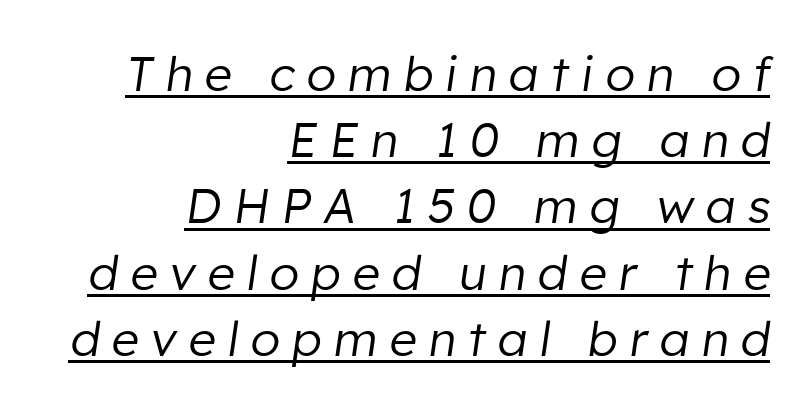
Q: Is the text bold? A: No.
Q: Is the text italic (slanted)? A: Yes, it leans right by about 8 degrees.
Q: Is the text underlined? A: Yes.
Q: How is the paragraph aligned? A: Right-aligned.
Q: Is the spacing between letters normal or unusually wide? A: Unusually wide.
Q: Is the spacing between lines tight, normal or loose? A: Normal.
Q: Width (condensed, normal, or wide)? A: Normal.
Q: Stroke contrast? A: Low.
Q: x-height? A: Medium.
Q: Monospaced? A: No.
